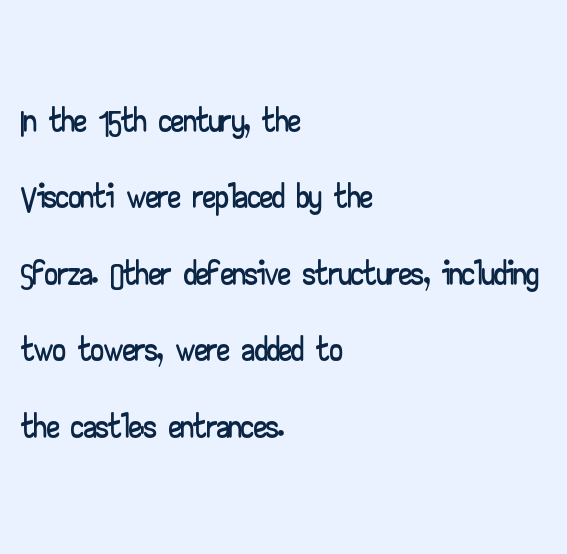
{"serif": "no", "italic": "no", "width": "wide", "stroke_contrast": "low", "x_height": "small", "monospaced": "no", "underline": "no", "align": "left", "line_spacing": "normal", "line_spacing_ratio": 1.5, "letter_spacing": "normal", "letter_spacing_em": 0.0, "glyph_px": 51}
